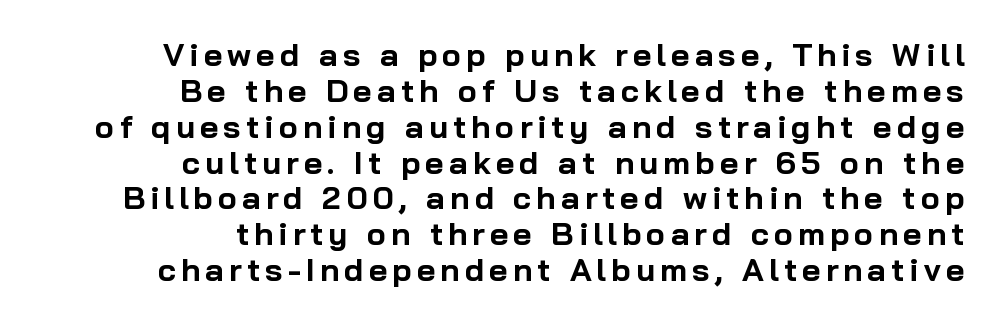
The image shows 32 px bold sans-serif type, upright; set right-aligned, tight line spacing (1.12x), not underlined; low stroke contrast and a medium x-height.
